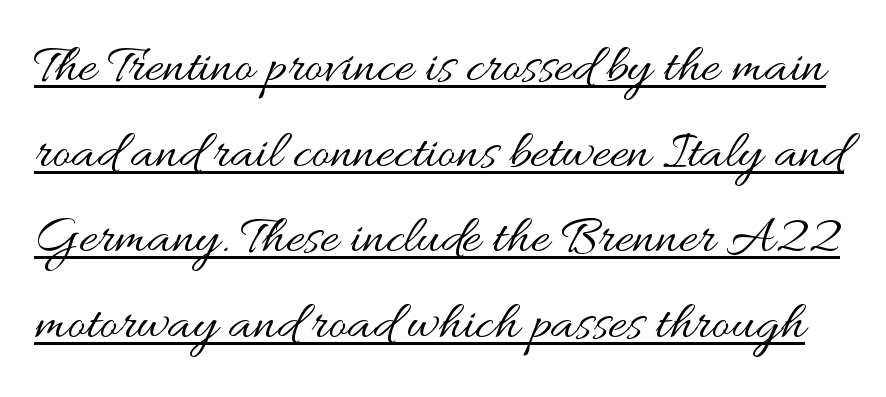
The image shows 56 px regular-weight, wide type; set normal line spacing (1.53x), normal letter spacing, underlined; medium stroke contrast and a small x-height.
